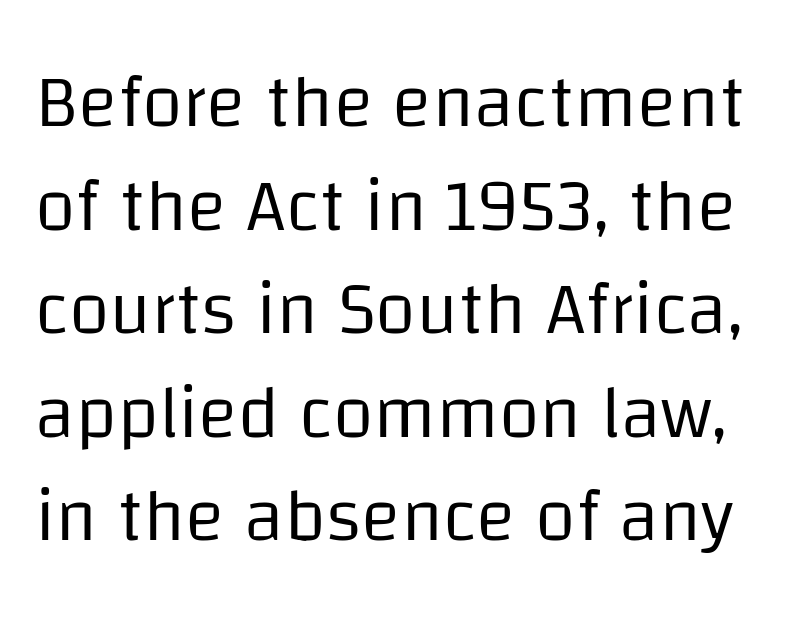
Quick note: interline space is typical. Does extra space separate the letters? No, they use regular spacing. Anything drawn beneath the words? Only blank space. Each letter keeps its own natural width here, so spacing adapts to shape.
